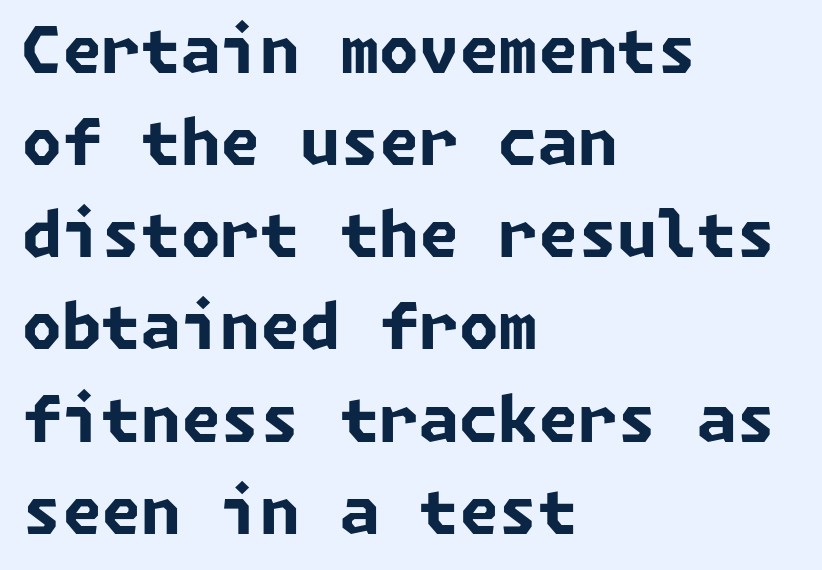
{"serif": "no", "bold": "yes", "weight": "bold", "width": "normal", "stroke_contrast": "low", "x_height": "medium", "underline": "no", "align": "left", "line_spacing": "normal", "line_spacing_ratio": 1.44, "letter_spacing": "normal", "letter_spacing_em": 0.0, "glyph_px": 64}
